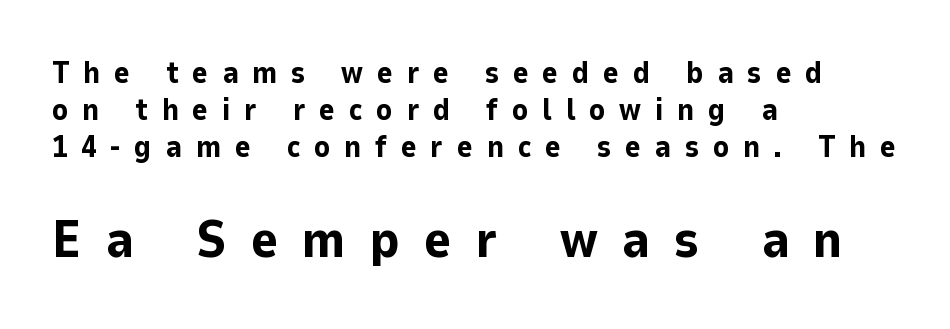
Q: Is the text bold? A: Yes.
Q: Is the text italic (slanted)? A: No, it is upright.
Q: Is the typeface a serif or a sans-serif typeface? A: Sans-serif.
Q: Is the text underlined? A: No.
Q: How is the paragraph aligned? A: Left-aligned.
Q: Is the spacing between letters normal or unusually wide? A: Unusually wide.
Q: Which block of text is set in a larger size, the first (top) or the second (bottom)? A: The second (bottom) one.
Q: Width (condensed, normal, or wide)? A: Normal.
Q: Stroke contrast? A: Low.
Q: x-height? A: Medium.
Q: Monospaced? A: No.
